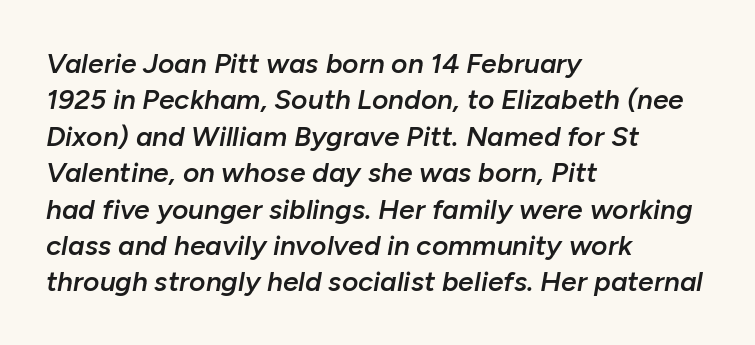
Unmarked baselines from the first word to the last. The rows are spaced the way most documents space them. The passage is arranged the way most books set body copy — flush left. Does the weight exceed regular? Yes, but only to semibold.
